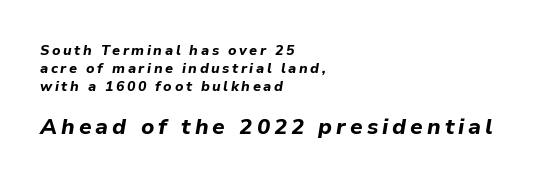
The image shows 22 px bold type, italic (leaning right); set left-aligned, normal line spacing (1.28x), not underlined; the second (bottom) block is 1.57x larger.
